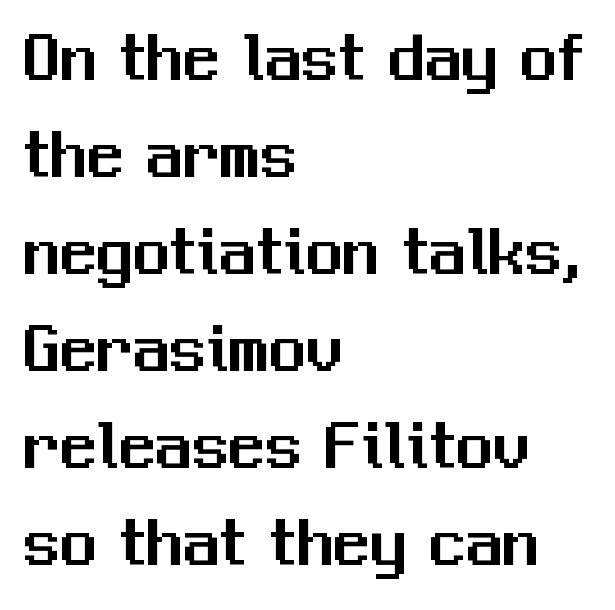
{"serif": "no", "italic": "no", "width": "normal", "stroke_contrast": "medium", "x_height": "medium", "monospaced": "no", "underline": "no", "align": "left", "line_spacing": "normal", "line_spacing_ratio": 1.33, "letter_spacing": "normal", "letter_spacing_em": 0.0, "glyph_px": 73}
